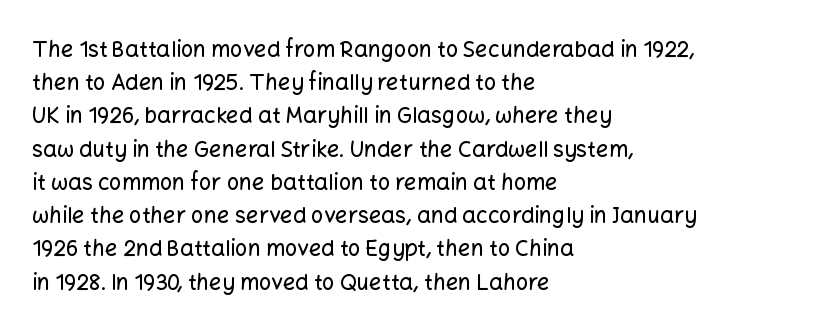
The image shows 22 px text type, upright; set left-aligned, normal line spacing (1.51x), normal letter spacing, not underlined.
